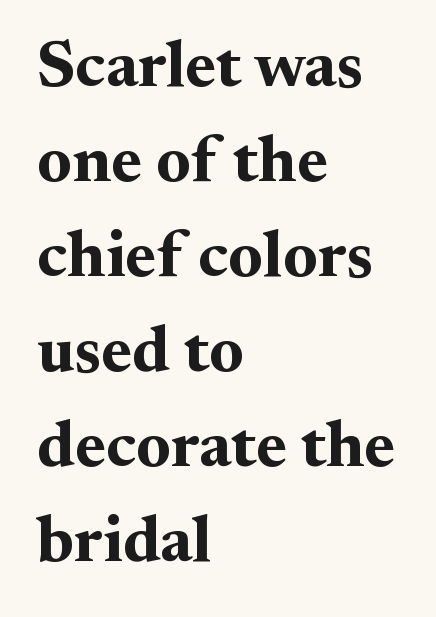
The line-height multiplier appears to be the usual default. Notice how thick the strokes are: this is what a full bold looks like. No italicization has been applied; the sample stays upright. The rendering uses natural spacing where letterforms have individual widths. Visually the block forms a straight wall on the left and a jagged coastline on the right. The foot of each line stays bare and open.
